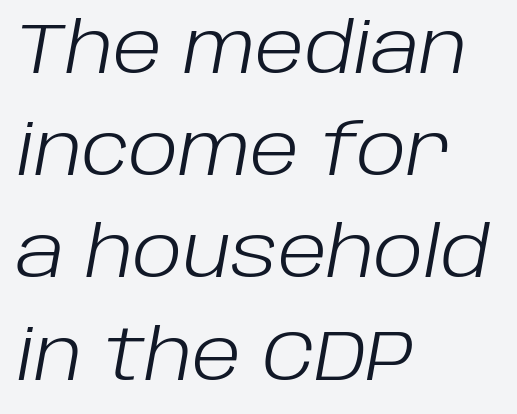
{"italic": "yes", "lean": "right", "slant_degrees": 10, "bold": "no", "weight": "light", "width": "normal", "stroke_contrast": "low", "x_height": "large", "monospaced": "no", "underline": "no", "align": "left", "line_spacing": "normal", "line_spacing_ratio": 1.44, "letter_spacing": "normal", "letter_spacing_em": 0.0, "glyph_px": 71}
